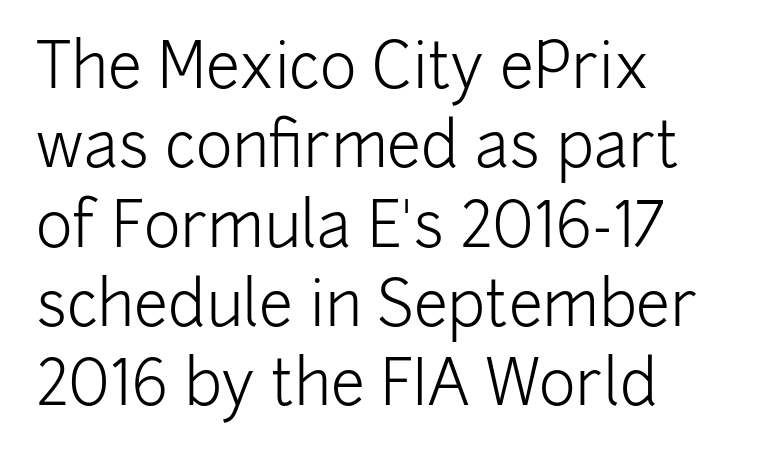
Q: Is the text bold? A: No.
Q: Is the text italic (slanted)? A: No, it is upright.
Q: Is the typeface a serif or a sans-serif typeface? A: Sans-serif.
Q: Is the text underlined? A: No.
Q: How is the paragraph aligned? A: Left-aligned.
Q: Is the spacing between letters normal or unusually wide? A: Normal.
Q: Is the spacing between lines tight, normal or loose? A: Normal.
Q: Width (condensed, normal, or wide)? A: Normal.
Q: Stroke contrast? A: Low.
Q: x-height? A: Medium.
Q: Monospaced? A: No.
